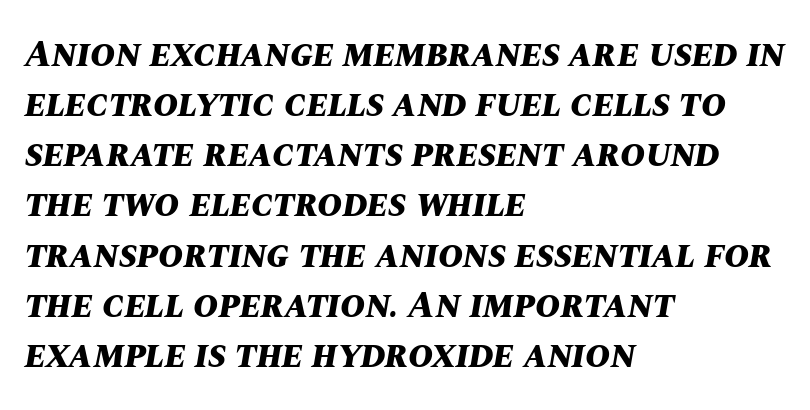
Q: Is the text bold? A: Yes.
Q: Is the text italic (slanted)? A: Yes, it leans right by about 10 degrees.
Q: Is the text underlined? A: No.
Q: How is the paragraph aligned? A: Left-aligned.
Q: Is the spacing between letters normal or unusually wide? A: Normal.
Q: Is the spacing between lines tight, normal or loose? A: Normal.
Q: Width (condensed, normal, or wide)? A: Normal.
Q: Stroke contrast? A: Medium.
Q: x-height? A: Large.
Q: Monospaced? A: No.
